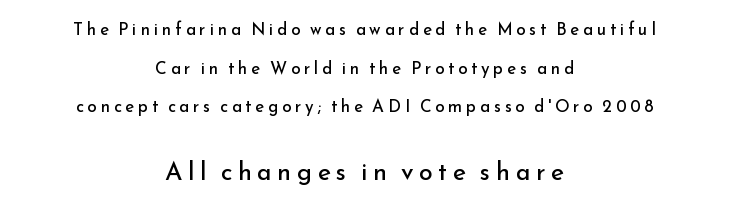
The image shows 25 px text type, upright; set centered, loose line spacing (2.27x), unusually wide letter spacing (+0.22 em), not underlined; the second (bottom) block is 1.47x larger.
